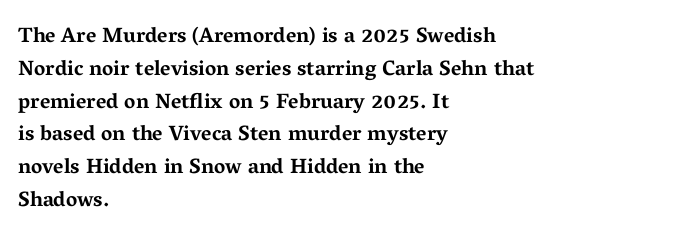
Weight check: bold — yes, fully. This rendering features lettering with no underline. This is the regular roman posture of the typeface. Is there much room between lines? A standard amount, neither cramped nor airy. No extra tracking has been applied to these lines. The rag falls on the right side of this text block.
